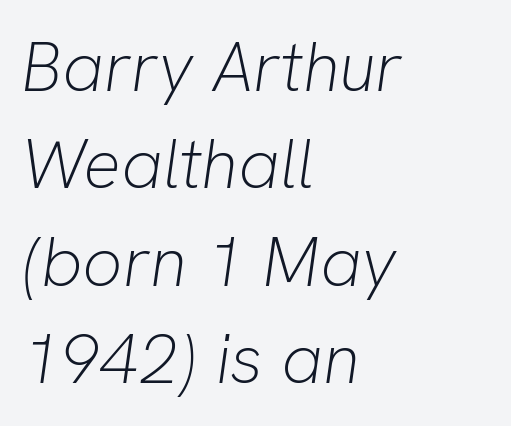
{"italic": "yes", "lean": "right", "slant_degrees": 8, "bold": "no", "weight": "light", "width": "normal", "stroke_contrast": "low", "x_height": "medium", "monospaced": "no", "underline": "no", "align": "left", "line_spacing": "normal", "line_spacing_ratio": 1.39, "letter_spacing": "normal", "letter_spacing_em": 0.0, "glyph_px": 70}
